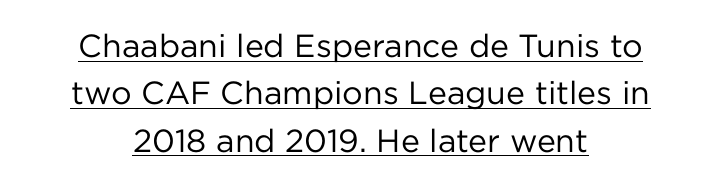
The image shows 32 px regular-weight sans-serif type, upright; set centered, normal line spacing (1.48x), normal letter spacing, underlined; low stroke contrast and a medium x-height.
